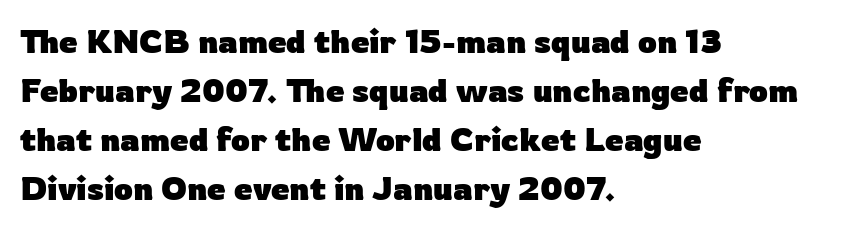
{"serif": "no", "italic": "no", "bold": "yes", "weight": "heavy", "width": "normal", "stroke_contrast": "low", "x_height": "medium", "monospaced": "no", "underline": "no", "align": "left", "line_spacing": "normal", "line_spacing_ratio": 1.48, "letter_spacing": "normal", "letter_spacing_em": 0.0, "glyph_px": 33}
